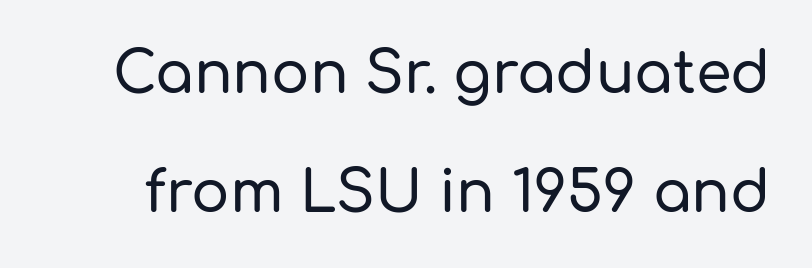
Q: Is the text italic (slanted)? A: No, it is upright.
Q: Is the typeface a serif or a sans-serif typeface? A: Sans-serif.
Q: Is the text underlined? A: No.
Q: Is the spacing between letters normal or unusually wide? A: Normal.
Q: Is the spacing between lines tight, normal or loose? A: Loose.
Q: Width (condensed, normal, or wide)? A: Normal.
Q: Stroke contrast? A: Low.
Q: x-height? A: Medium.
Q: Monospaced? A: No.
